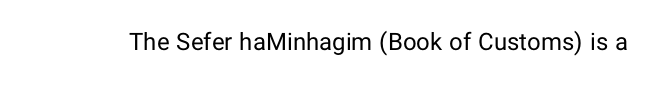
The image shows 24 px text type, upright; set normal letter spacing, not underlined.
